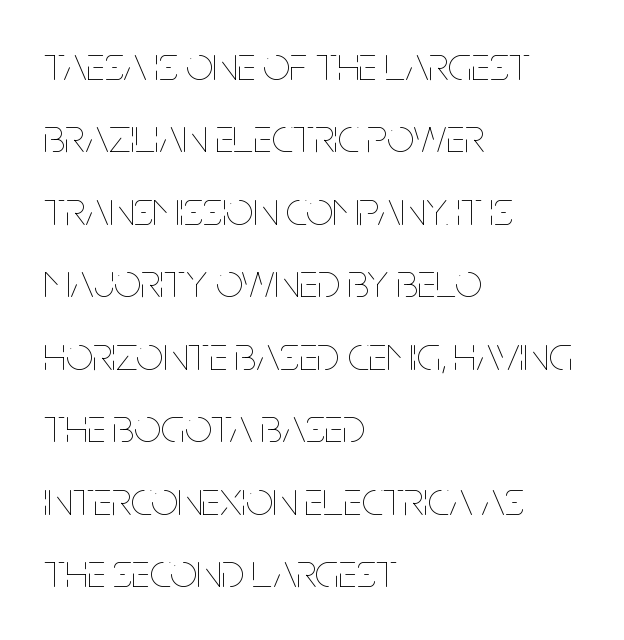
Leading matches the norm, producing a regular column. No letter is thick-stroked: the sample isn't bold. Unmarked baselines from the first word to the last. Inter-character spacing is left at the font's built-in metrics. Posture: upright roman. Is this a fixed-width face? No — the glyphs have proportional, varying widths.
